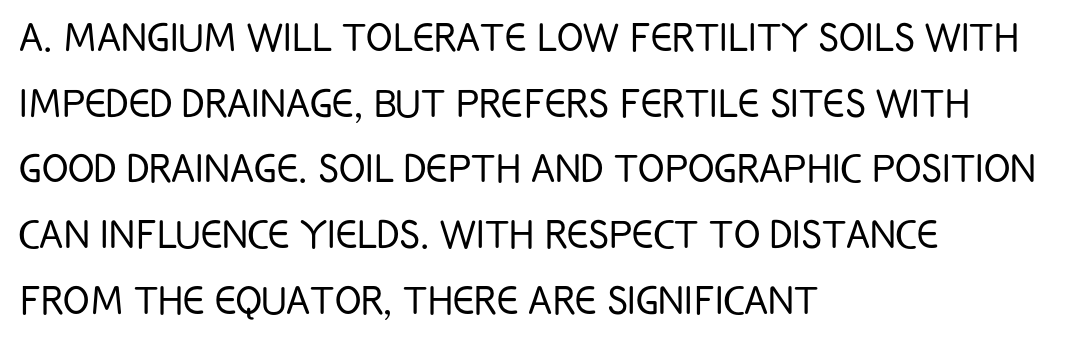
{"serif": "no", "italic": "no", "bold": "no", "weight": "light", "width": "condensed", "stroke_contrast": "low", "x_height": "large", "monospaced": "no", "underline": "no", "align": "left", "line_spacing": "normal", "line_spacing_ratio": 1.34, "letter_spacing": "normal", "letter_spacing_em": 0.0, "glyph_px": 49}
